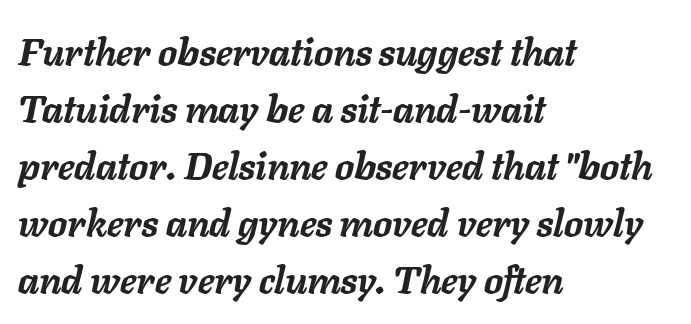
Q: Is the text bold? A: Yes.
Q: Is the text italic (slanted)? A: Yes, it leans right by about 11 degrees.
Q: Is the text underlined? A: No.
Q: How is the paragraph aligned? A: Left-aligned.
Q: Is the spacing between letters normal or unusually wide? A: Normal.
Q: Is the spacing between lines tight, normal or loose? A: Normal.
Q: Width (condensed, normal, or wide)? A: Normal.
Q: Stroke contrast? A: Low.
Q: x-height? A: Medium.
Q: Monospaced? A: No.
